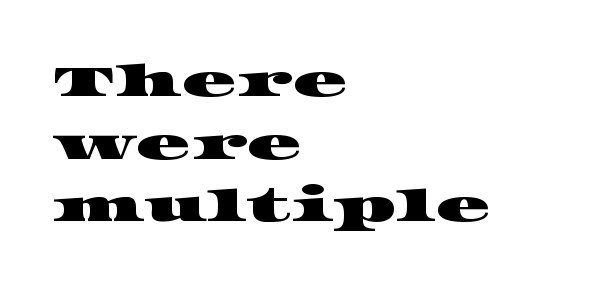
Students, observe: this is what conventionally led text looks like. Caption: standard tracking, unaltered. The strip under each line holds only bare page. Think of a printed novel: that variable character pitch is what you see here. What kind of face is this? One with serifs.
